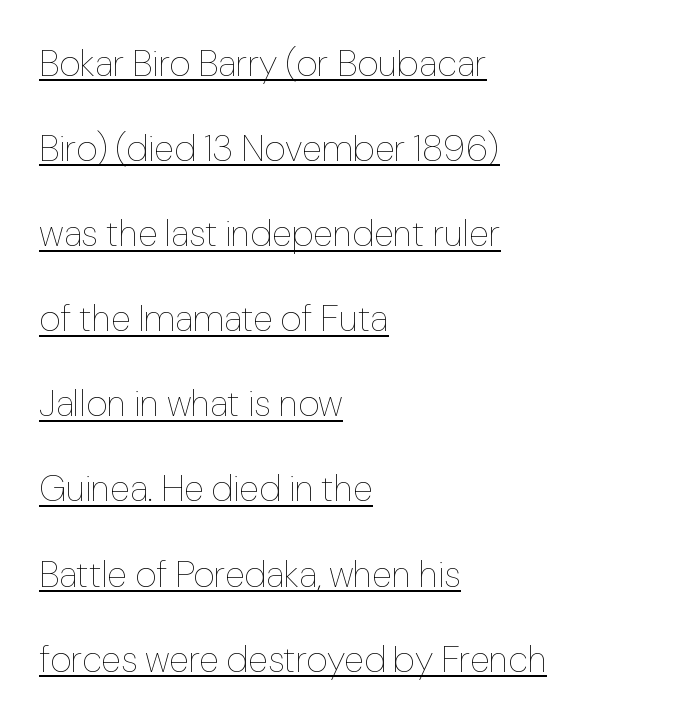
Q: Is the text bold? A: No.
Q: Is the text italic (slanted)? A: No, it is upright.
Q: Is the text underlined? A: Yes.
Q: How is the paragraph aligned? A: Left-aligned.
Q: Is the spacing between letters normal or unusually wide? A: Normal.
Q: Is the spacing between lines tight, normal or loose? A: Loose.
Q: Width (condensed, normal, or wide)? A: Normal.
Q: Stroke contrast? A: Low.
Q: x-height? A: Medium.
Q: Monospaced? A: No.
